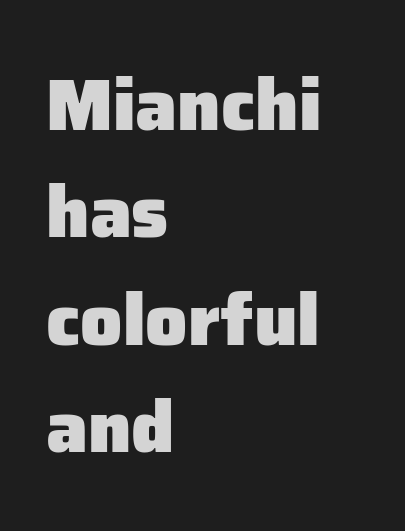
Heavy-handed strokes throughout: this text is bold. Reading down the column, the eye jumps a familiar distance to each next line. Reading down the block, your eye returns to a fixed left position each line. These lines are rendered in a variable-pitch font. Words float on clear page, feet unadorned.
